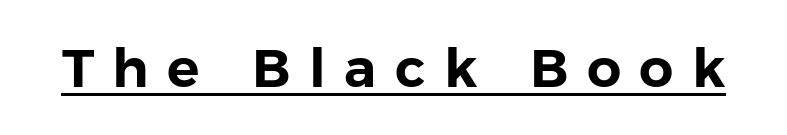
The text was rendered using a sans face with plain stroke endings. A roman cut, with each character standing at attention. This sample has the flowing, uneven cadence of proportional lettering. A continuous stroke trails under the words, as in a hyperlink. Display-style spreading of the glyphs; the letterfit is very open.
